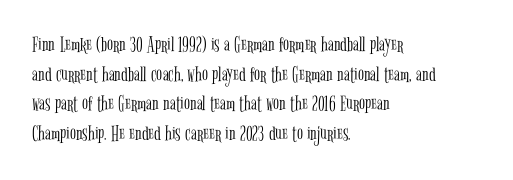
The image shows 22 px text type, upright; set left-aligned, normal line spacing (1.35x), normal letter spacing, not underlined.
